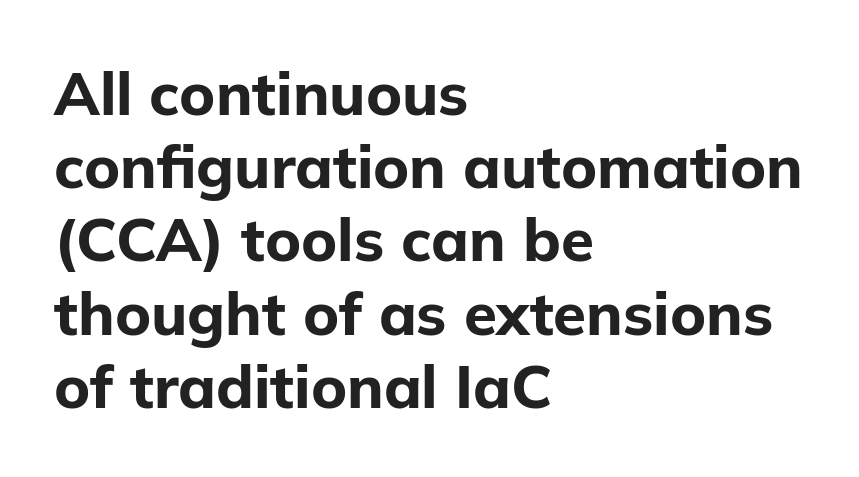
The rendering keeps characters at their native spacing. Check where the strokes stop: nothing finishes them off — pure sans. Layout note: lines flush left. Nobody drew a line under any word here.
